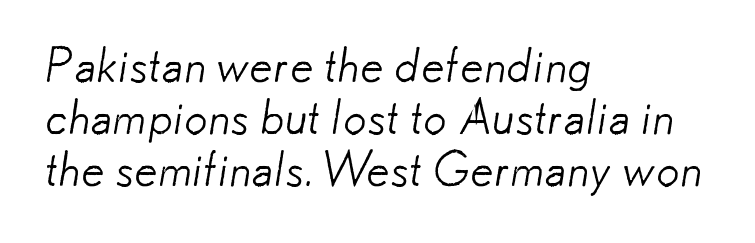
These lines are rendered in a variable-pitch font. Where is the straight margin? On the left. The gaps between neighbouring characters are ordinary and unremarkable. Underlining? Definitely not there. One glance says dense: line gaps are narrower than usual. Nothing heavy about these letters — not bold at all.
